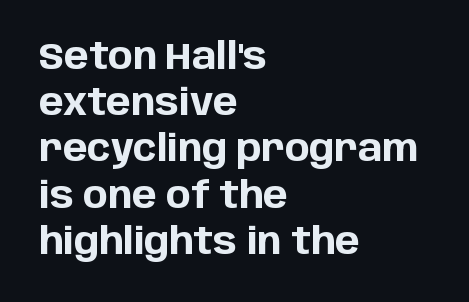
Note: no serifs on the glyphs. Strong, thick strokes mark this as bold type. Italic? Not at all — the glyphs are vertical. Notice how descenders clear the ascenders below comfortably — that's standard leading.
